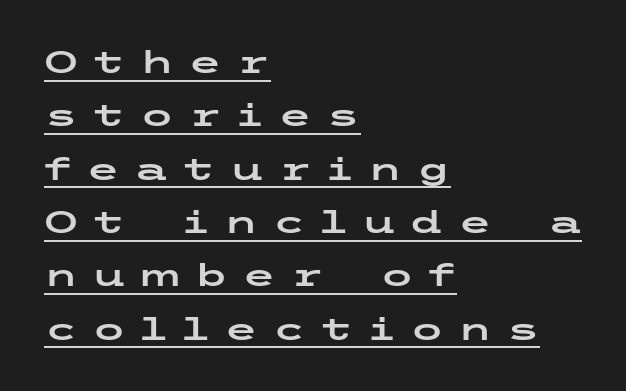
{"serif": "no", "italic": "no", "width": "wide", "stroke_contrast": "low", "x_height": "medium", "underline": "yes", "align": "left", "line_spacing_ratio": 1.72, "letter_spacing": "wide", "letter_spacing_em": 0.45, "glyph_px": 31}
